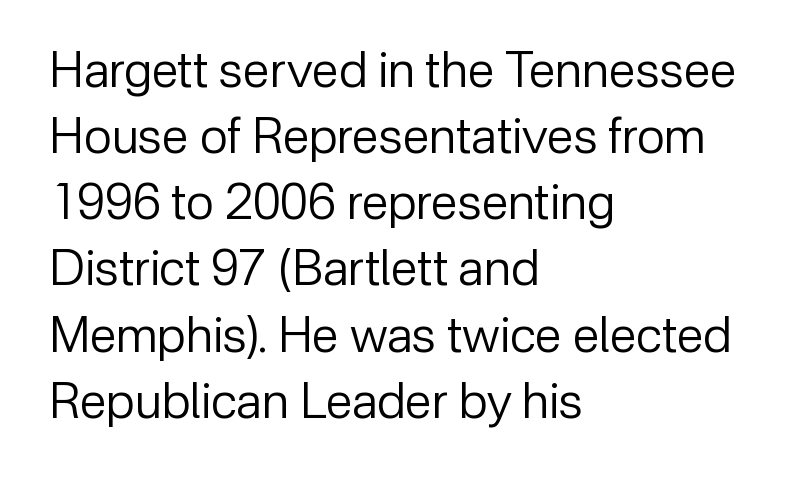
Q: Is the text bold? A: No.
Q: Is the text italic (slanted)? A: No, it is upright.
Q: Is the typeface a serif or a sans-serif typeface? A: Sans-serif.
Q: Is the text underlined? A: No.
Q: How is the paragraph aligned? A: Left-aligned.
Q: Is the spacing between letters normal or unusually wide? A: Normal.
Q: Is the spacing between lines tight, normal or loose? A: Normal.
Q: Width (condensed, normal, or wide)? A: Normal.
Q: Stroke contrast? A: Low.
Q: x-height? A: Medium.
Q: Monospaced? A: No.
